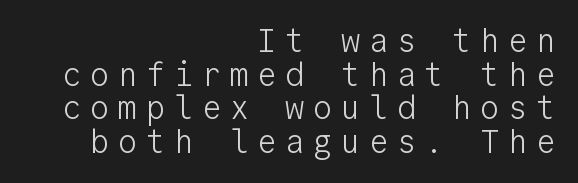
Stroke mass is kept to a normal reading level or below. Is the block centered? No — it sits flush against the right margin. The gap between lines stays unmarked. Whoever set this chose condensed vertical rhythm over breathing room. Is the letter spacing exaggerated? Yes — the characters are pushed far apart. Nope, no serifs anywhere on these letters.
